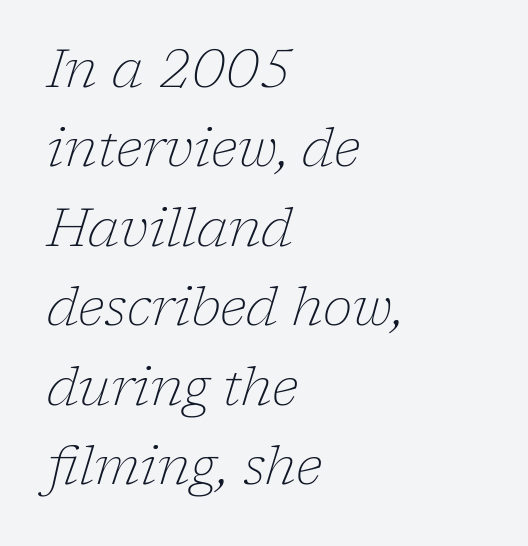
The image shows 54 px thin serif type, italic (leaning right); set left-aligned, normal line spacing (1.47x), normal letter spacing, not underlined; low stroke contrast and a medium x-height.
